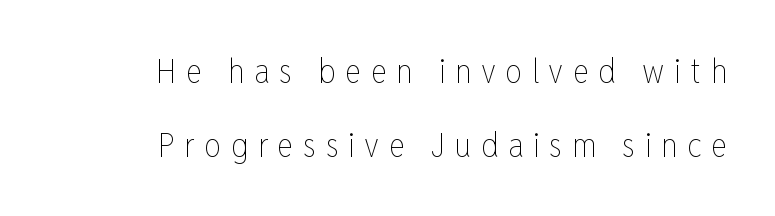
{"italic": "no", "bold": "no", "weight": "thin", "width": "condensed", "stroke_contrast": "low", "x_height": "medium", "monospaced": "no", "underline": "no", "align": "right", "line_spacing": "loose", "line_spacing_ratio": 2.19, "letter_spacing": "wide", "letter_spacing_em": 0.28, "glyph_px": 34}
